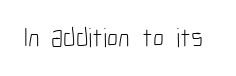
The image shows 27 px text type, upright; set normal letter spacing, not underlined.
